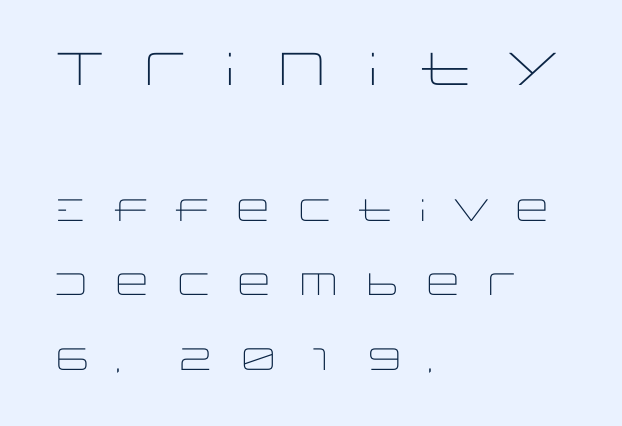
The image shows 46 px light, wide sans-serif type, upright; set left-aligned, loose line spacing (2.41x), unusually wide letter spacing (+0.46 em), not underlined; the first (top) block is 1.48x larger; low stroke contrast and a large x-height.
